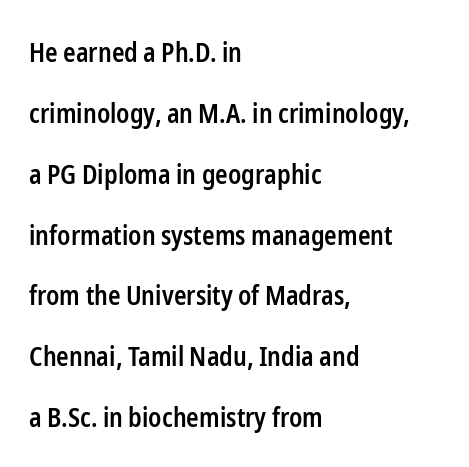
The image shows 26 px text type, upright; set left-aligned, loose line spacing (2.34x), normal letter spacing, not underlined.
